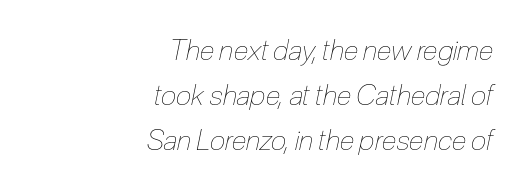
Weight class: somewhere from thin through regular. The words here are not underlined. Caption: multi-line text, flush right, ragged left. What's the leading like? Ordinary, nothing unusual. You could call the tracking neutral — neither tight nor loose. Emphasis-style slanted type is in use.
